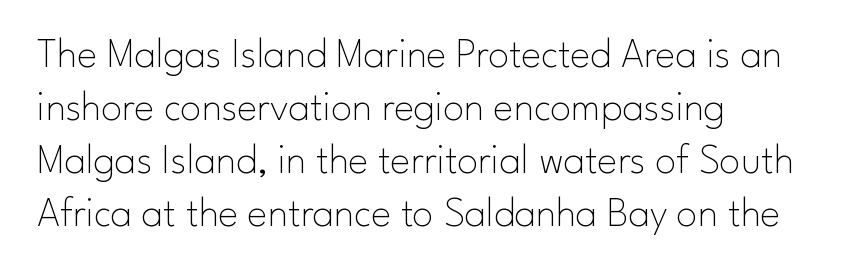
Notice how the stems are strictly vertical — no italics here. A student would call this left alignment; a typographer would say flush left, rag right. Classification — sans serif. Looks like regular typesetting: each glyph gets only the width it needs. Students, observe: this is what conventionally led text looks like.
